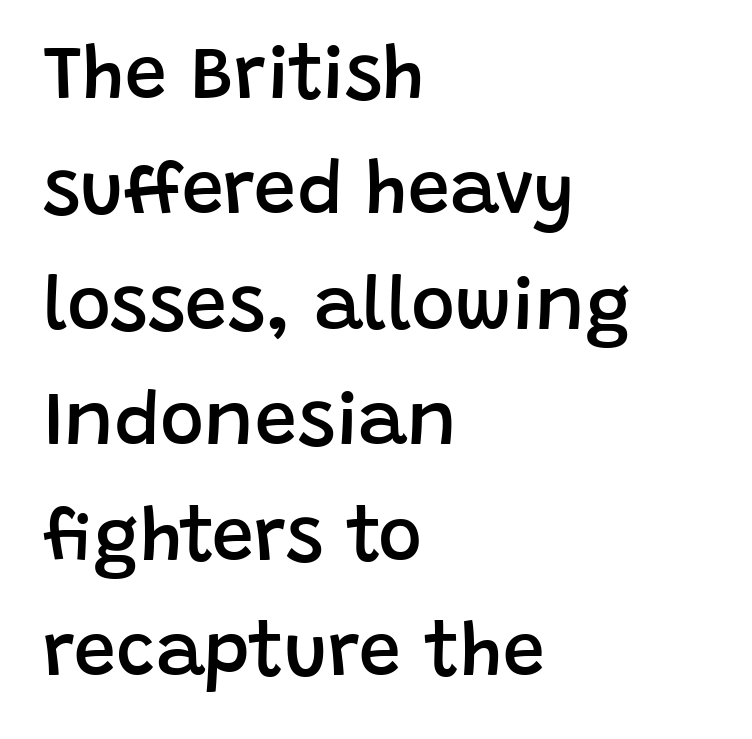
Q: Is the text bold? A: Semi-bold.
Q: Is the text italic (slanted)? A: No, it is upright.
Q: Is the typeface a serif or a sans-serif typeface? A: Sans-serif.
Q: Is the text underlined? A: No.
Q: How is the paragraph aligned? A: Left-aligned.
Q: Is the spacing between letters normal or unusually wide? A: Normal.
Q: Is the spacing between lines tight, normal or loose? A: Normal.
Q: Width (condensed, normal, or wide)? A: Normal.
Q: Stroke contrast? A: Low.
Q: x-height? A: Large.
Q: Monospaced? A: No.
